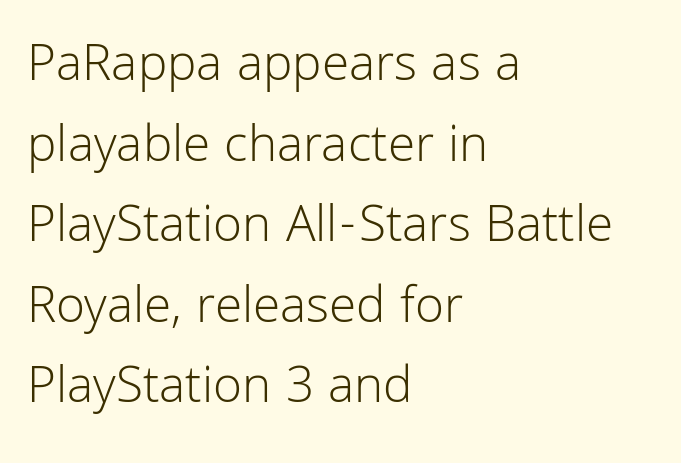
The image shows 53 px light sans-serif type, upright; set left-aligned, normal line spacing (1.52x), normal letter spacing, not underlined; low stroke contrast and a medium x-height.
